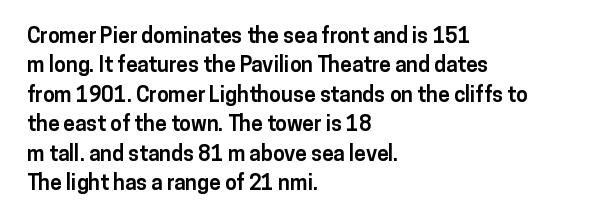
{"italic": "no", "bold": "yes", "underline": "no", "align": "left", "line_spacing": "normal", "line_spacing_ratio": 1.4, "letter_spacing": "normal", "letter_spacing_em": 0.0, "glyph_px": 21}
